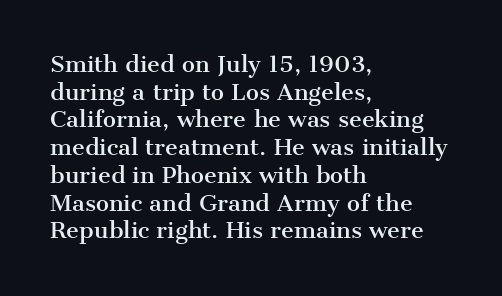
Regarding leading, the lines here are spaced in the standard way. The space beneath each line is pristine and unruled. Tracking value appears to be zero — textbook default spacing. The setting favours the left margin, as ordinary paragraphs usually do.
